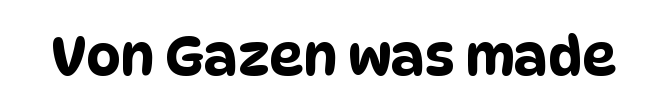
Q: Is the typeface a serif or a sans-serif typeface? A: Sans-serif.
Q: Is the text underlined? A: No.
Q: Is the spacing between letters normal or unusually wide? A: Normal.
Q: Width (condensed, normal, or wide)? A: Condensed.
Q: Stroke contrast? A: Low.
Q: x-height? A: Large.
Q: Monospaced? A: No.
